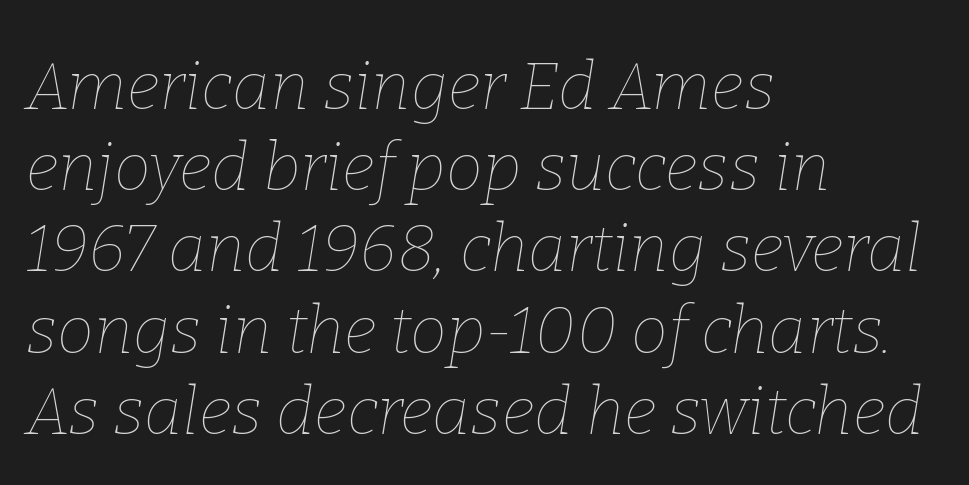
The image shows 66 px thin type, italic (leaning right); set left-aligned, line spacing 1.23x, normal letter spacing, not underlined; low stroke contrast and a medium x-height.
